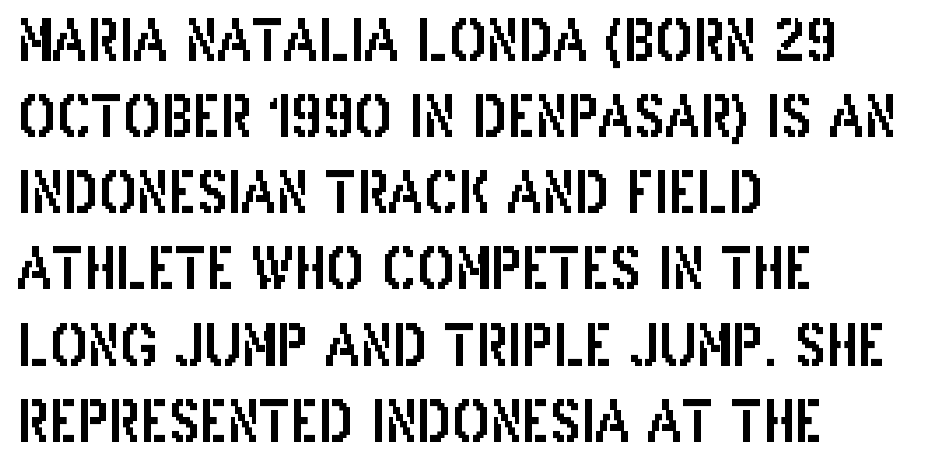
Q: Is the text italic (slanted)? A: No, it is upright.
Q: Is the typeface a serif or a sans-serif typeface? A: Sans-serif.
Q: Is the text underlined? A: No.
Q: How is the paragraph aligned? A: Left-aligned.
Q: Is the spacing between letters normal or unusually wide? A: Normal.
Q: Is the spacing between lines tight, normal or loose? A: Normal.
Q: Width (condensed, normal, or wide)? A: Condensed.
Q: Stroke contrast? A: Low.
Q: x-height? A: Large.
Q: Monospaced? A: No.
